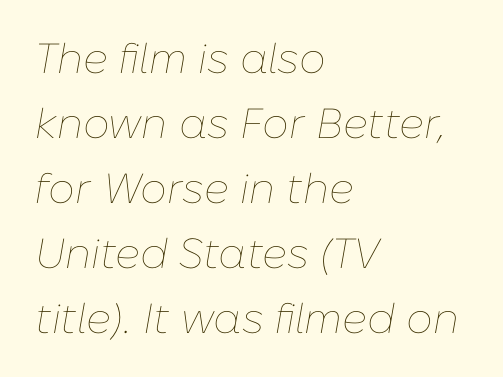
Q: Is the text bold? A: No.
Q: Is the text italic (slanted)? A: Yes, it leans right by about 10 degrees.
Q: Is the text underlined? A: No.
Q: How is the paragraph aligned? A: Left-aligned.
Q: Is the spacing between letters normal or unusually wide? A: Normal.
Q: Is the spacing between lines tight, normal or loose? A: Normal.
Q: Width (condensed, normal, or wide)? A: Normal.
Q: Stroke contrast? A: Low.
Q: x-height? A: Medium.
Q: Monospaced? A: No.
